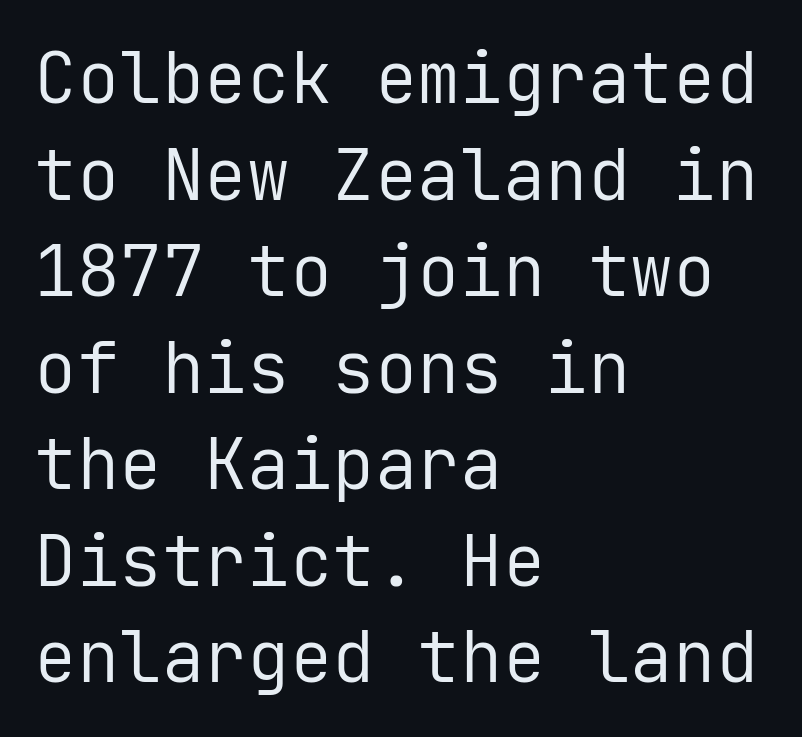
{"serif": "no", "italic": "no", "bold": "no", "weight": "regular", "width": "normal", "stroke_contrast": "low", "x_height": "medium", "monospaced": "yes", "underline": "no", "align": "left", "line_spacing": "normal", "line_spacing_ratio": 1.36, "letter_spacing": "normal", "letter_spacing_em": 0.0, "glyph_px": 71}
